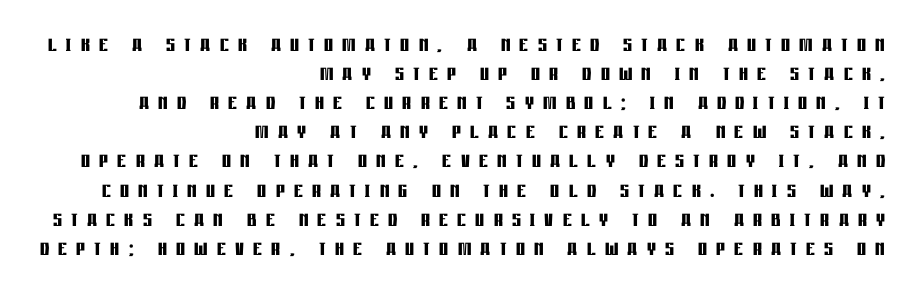
Caption: multi-line text, flush right, ragged left. Does the weight exceed regular? Yes, all the way to bold. The block of text is dense from top to bottom, with scant space between rows. In terms of letterform style, serifs are entirely absent. The face used here is proportionally spaced, like ordinary book or web type. Quick note: underline off.
